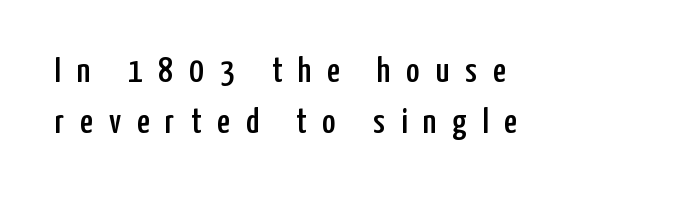
The image shows 36 px condensed sans-serif type, upright; set left-aligned, normal line spacing (1.43x), unusually wide letter spacing (+0.44 em), not underlined; low stroke contrast and a medium x-height.
